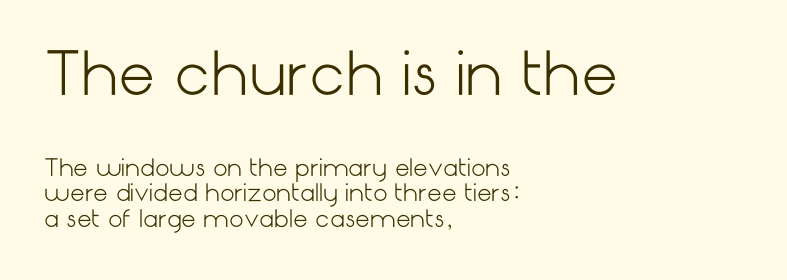
Observe the ordinary spacing: letters are neighbours, not strangers. The typeface has the unassuming heft of standard copy or less. Rule under the text: the space is simply empty. Grotesque or geometric, the face here clearly has no serifs. Vertically, the passage feels compressed, each row crowding the next.
